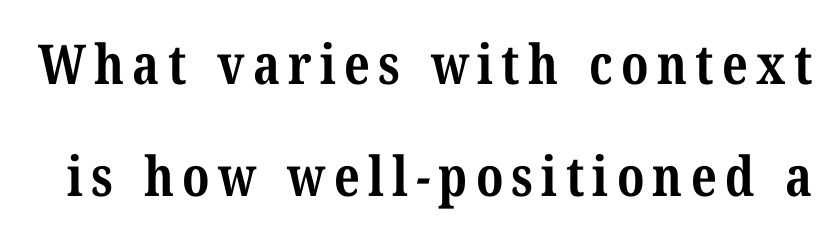
The sample has been set heavy, in full bold. Unlike a clean sans, this face finishes its strokes with serifs. Loosely led — the rows are spread out. This sample has the flowing, uneven cadence of proportional lettering. Plain, unruled lines of type.
